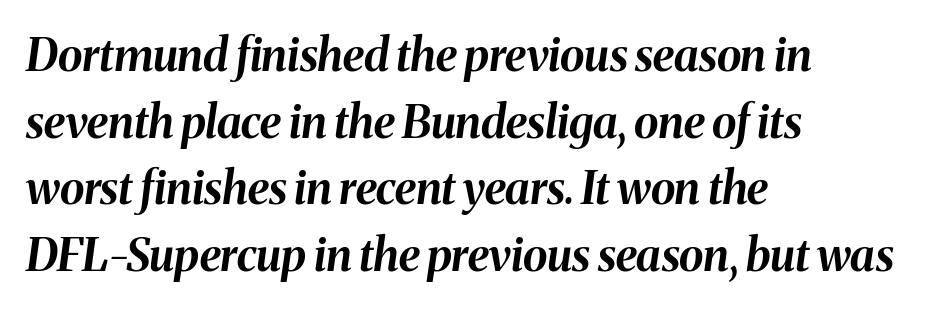
Q: Is the text bold? A: Yes.
Q: Is the text italic (slanted)? A: Yes, it leans right by about 8 degrees.
Q: Is the text underlined? A: No.
Q: How is the paragraph aligned? A: Left-aligned.
Q: Is the spacing between letters normal or unusually wide? A: Normal.
Q: Is the spacing between lines tight, normal or loose? A: Normal.
Q: Width (condensed, normal, or wide)? A: Normal.
Q: Stroke contrast? A: Medium.
Q: x-height? A: Medium.
Q: Monospaced? A: No.
